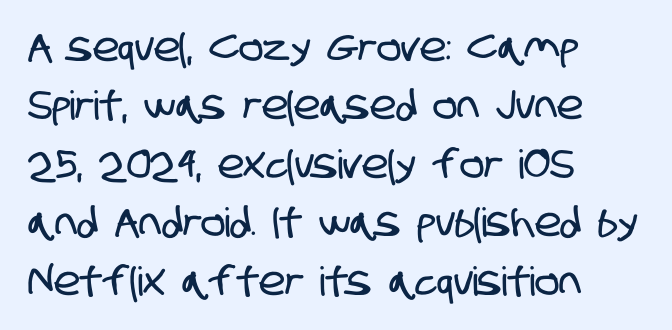
Q: Is the typeface a serif or a sans-serif typeface? A: Sans-serif.
Q: Is the text underlined? A: No.
Q: How is the paragraph aligned? A: Left-aligned.
Q: Is the spacing between letters normal or unusually wide? A: Normal.
Q: Is the spacing between lines tight, normal or loose? A: Normal.
Q: Width (condensed, normal, or wide)? A: Condensed.
Q: Stroke contrast? A: Low.
Q: x-height? A: Large.
Q: Monospaced? A: No.
